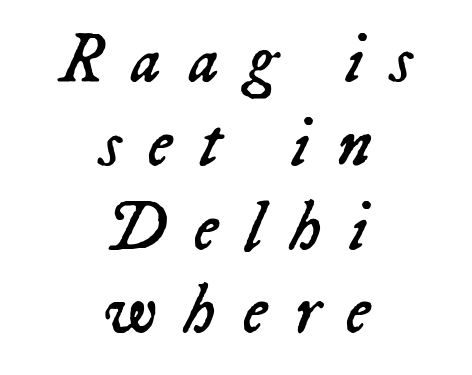
The image shows 71 px regular-weight type, italic (leaning right); set centered, line spacing 1.18x, unusually wide letter spacing (+0.38 em), not underlined; low stroke contrast and a medium x-height.
